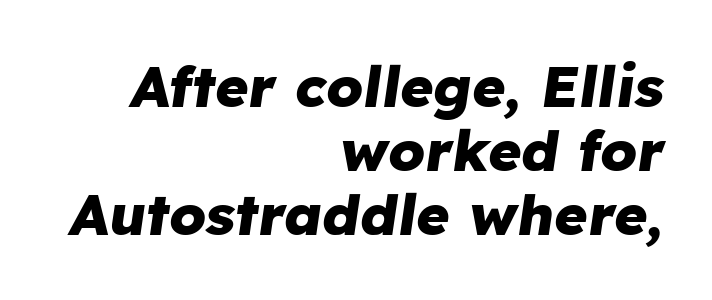
{"italic": "yes", "lean": "right", "slant_degrees": 8, "bold": "yes", "weight": "heavy", "width": "normal", "stroke_contrast": "low", "x_height": "medium", "monospaced": "no", "underline": "no", "align": "right", "line_spacing": "tight", "line_spacing_ratio": 1.12, "letter_spacing": "normal", "letter_spacing_em": 0.0, "glyph_px": 57}
